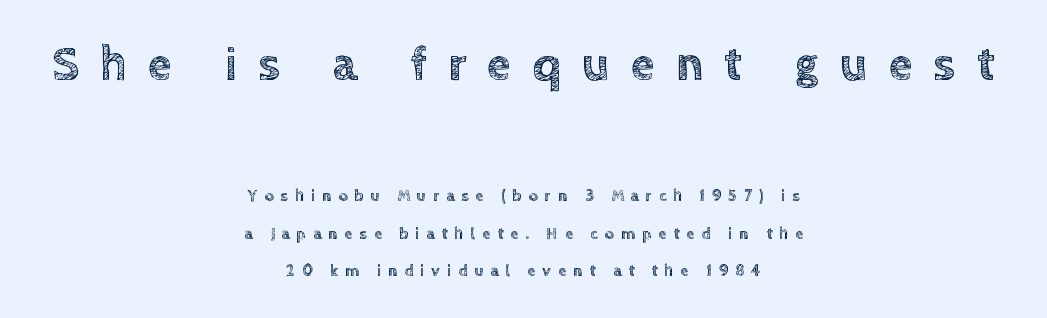
The image shows 48 px text type, upright; set centered, loose line spacing (2.33x), unusually wide letter spacing (+0.44 em), not underlined; the first (top) block is 3.0x larger; a large x-height.
